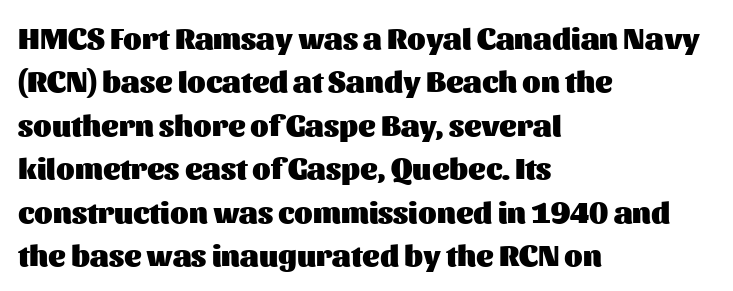
Q: Is the text bold? A: Yes.
Q: Is the text italic (slanted)? A: No, it is upright.
Q: Is the typeface a serif or a sans-serif typeface? A: Sans-serif.
Q: Is the text underlined? A: No.
Q: How is the paragraph aligned? A: Left-aligned.
Q: Is the spacing between letters normal or unusually wide? A: Normal.
Q: Is the spacing between lines tight, normal or loose? A: Normal.
Q: Width (condensed, normal, or wide)? A: Normal.
Q: Stroke contrast? A: Medium.
Q: x-height? A: Medium.
Q: Monospaced? A: No.
